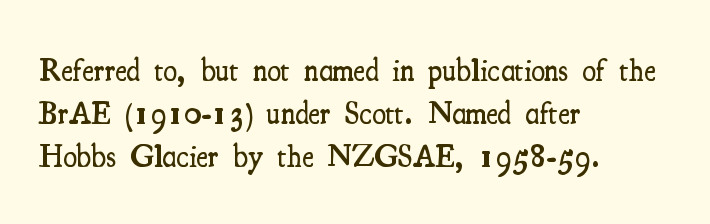
The image shows 31 px semibold, condensed serif type, upright; set left-aligned, normal line spacing (1.38x), normal letter spacing, not underlined; medium stroke contrast and a small x-height.
